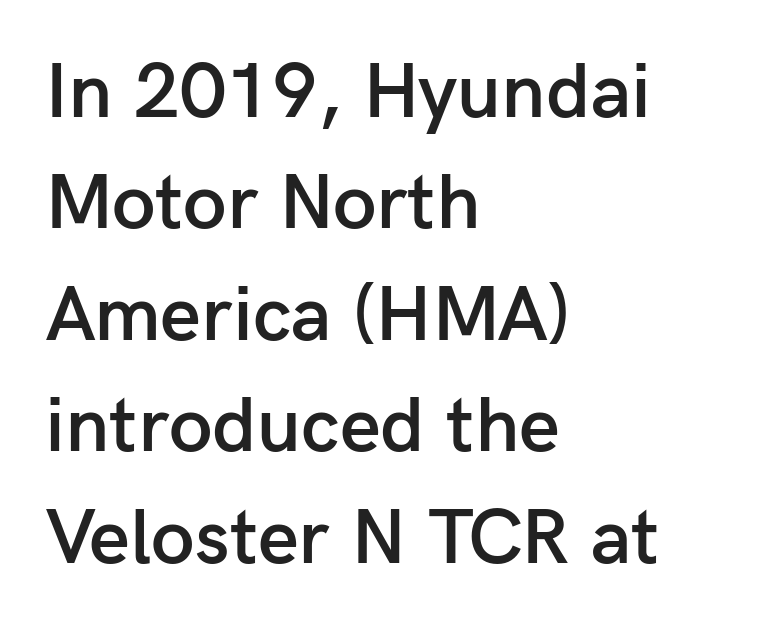
{"serif": "no", "italic": "no", "bold": "semi", "weight": "semibold", "width": "normal", "stroke_contrast": "low", "x_height": "medium", "monospaced": "no", "underline": "no", "align": "left", "line_spacing": "normal", "line_spacing_ratio": 1.41, "letter_spacing": "normal", "letter_spacing_em": 0.0, "glyph_px": 79}
